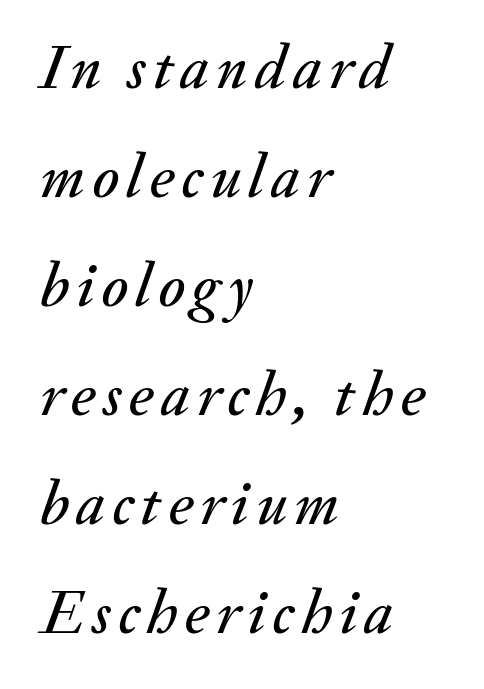
{"italic": "yes", "lean": "right", "slant_degrees": 20, "width": "normal", "stroke_contrast": "medium", "x_height": "small", "monospaced": "no", "underline": "no", "align": "left", "line_spacing_ratio": 1.73, "glyph_px": 63}
